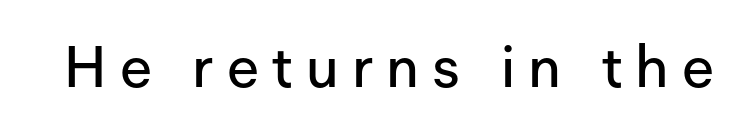
{"serif": "no", "italic": "no", "width": "normal", "stroke_contrast": "low", "x_height": "medium", "monospaced": "no", "underline": "no", "letter_spacing": "wide", "letter_spacing_em": 0.23, "glyph_px": 58}
